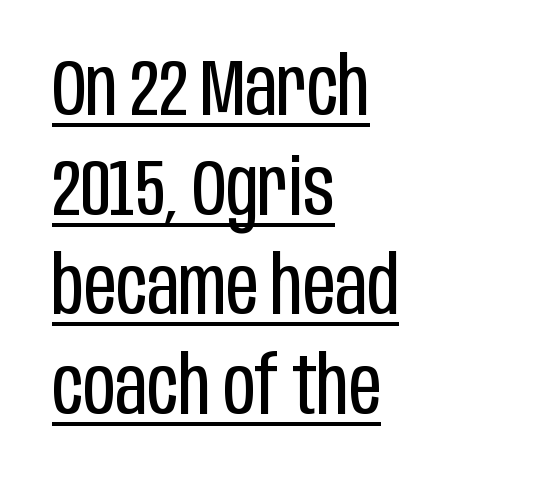
Q: Is the text bold? A: No.
Q: Is the text italic (slanted)? A: No, it is upright.
Q: Is the typeface a serif or a sans-serif typeface? A: Sans-serif.
Q: Is the text underlined? A: Yes.
Q: How is the paragraph aligned? A: Left-aligned.
Q: Is the spacing between letters normal or unusually wide? A: Normal.
Q: Is the spacing between lines tight, normal or loose? A: Normal.
Q: Width (condensed, normal, or wide)? A: Condensed.
Q: Stroke contrast? A: Low.
Q: x-height? A: Large.
Q: Monospaced? A: No.
